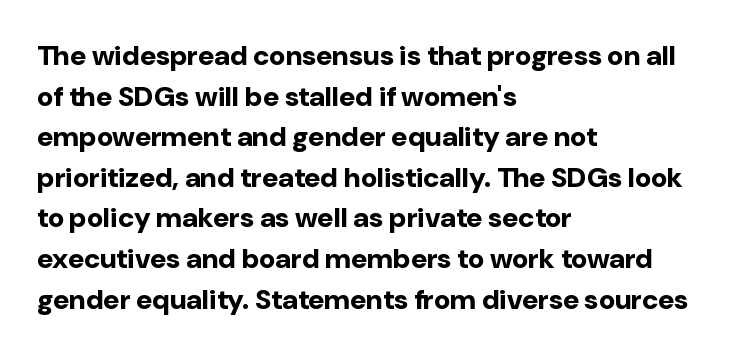
{"serif": "no", "italic": "no", "bold": "yes", "weight": "bold", "width": "normal", "stroke_contrast": "low", "x_height": "medium", "monospaced": "no", "underline": "no", "align": "left", "line_spacing": "normal", "line_spacing_ratio": 1.45, "letter_spacing": "normal", "letter_spacing_em": 0.0, "glyph_px": 28}
